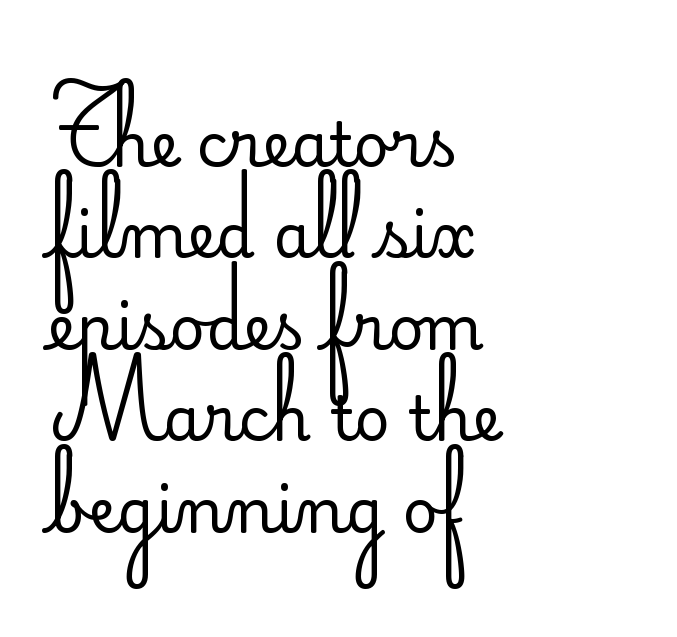
Do the letters lean? They stand straight. The cut favours lightness, reaching ordinary text weight at its darkest. A typesetter would call this leading conventional body-copy spacing. Students, note that the glyphs here touch the page at normal intervals. The ragged edge is on the right, which tells us the setting is flush left.
